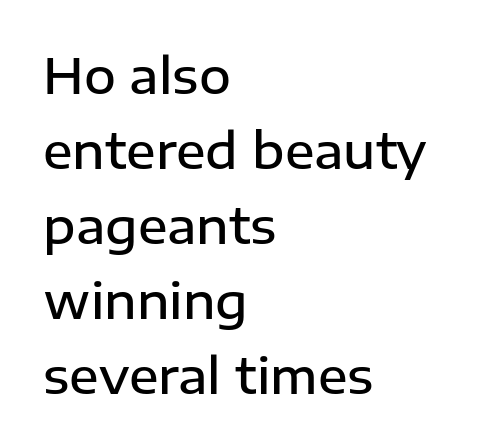
{"serif": "no", "italic": "no", "bold": "semi", "weight": "semibold", "width": "normal", "stroke_contrast": "low", "x_height": "medium", "monospaced": "no", "underline": "no", "align": "left", "line_spacing": "normal", "line_spacing_ratio": 1.53, "letter_spacing": "normal", "letter_spacing_em": 0.0, "glyph_px": 49}
